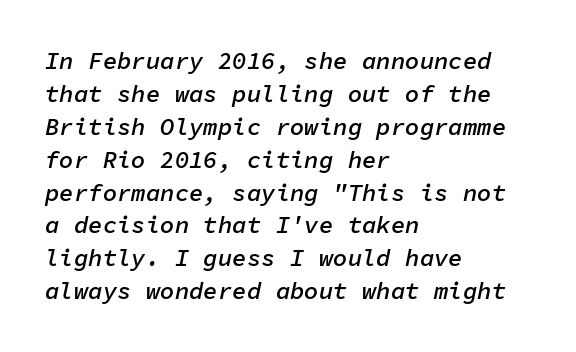
Q: Is the text bold? A: Semi-bold.
Q: Is the text italic (slanted)? A: Yes, it leans right by about 11 degrees.
Q: Is the text underlined? A: No.
Q: How is the paragraph aligned? A: Left-aligned.
Q: Is the spacing between letters normal or unusually wide? A: Normal.
Q: Is the spacing between lines tight, normal or loose? A: Normal.
